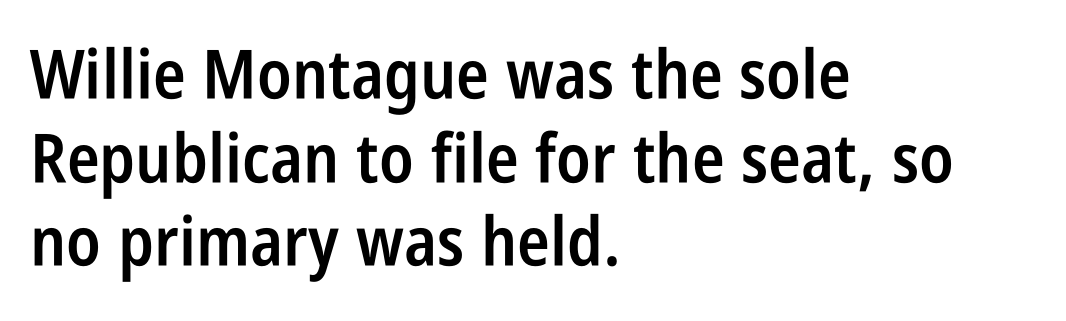
Q: Is the text bold? A: Semi-bold.
Q: Is the text italic (slanted)? A: No, it is upright.
Q: Is the typeface a serif or a sans-serif typeface? A: Sans-serif.
Q: Is the text underlined? A: No.
Q: How is the paragraph aligned? A: Left-aligned.
Q: Is the spacing between letters normal or unusually wide? A: Normal.
Q: Width (condensed, normal, or wide)? A: Condensed.
Q: Stroke contrast? A: Low.
Q: x-height? A: Large.
Q: Monospaced? A: No.
